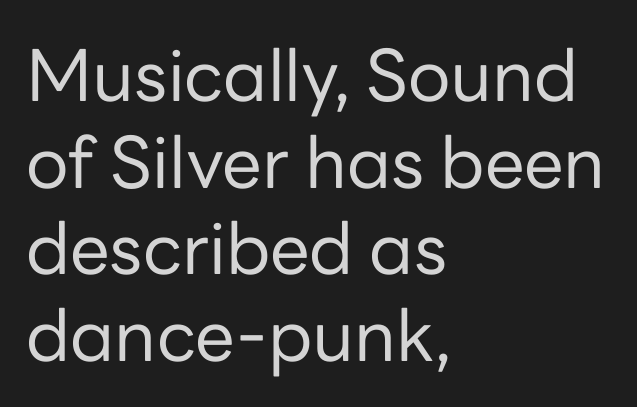
Q: Is the text bold? A: No.
Q: Is the text italic (slanted)? A: No, it is upright.
Q: Is the typeface a serif or a sans-serif typeface? A: Sans-serif.
Q: Is the text underlined? A: No.
Q: How is the paragraph aligned? A: Left-aligned.
Q: Is the spacing between letters normal or unusually wide? A: Normal.
Q: Width (condensed, normal, or wide)? A: Normal.
Q: Stroke contrast? A: Low.
Q: x-height? A: Medium.
Q: Monospaced? A: No.
